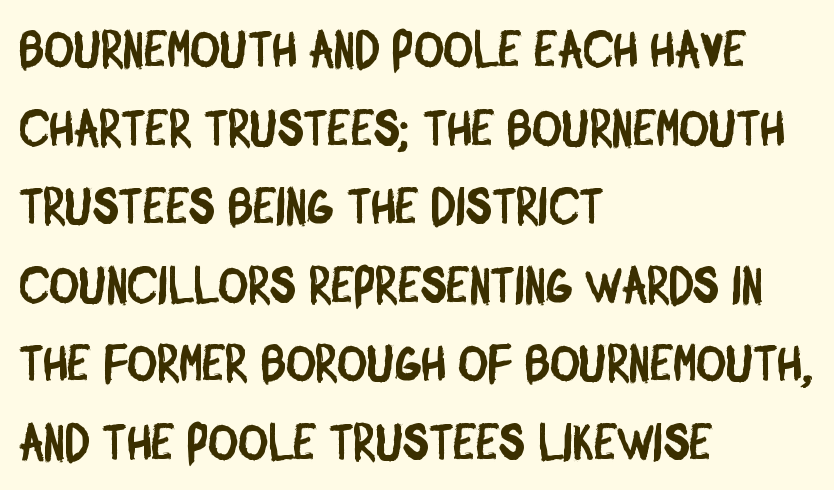
Q: Is the typeface a serif or a sans-serif typeface? A: Sans-serif.
Q: Is the text underlined? A: No.
Q: How is the paragraph aligned? A: Left-aligned.
Q: Is the spacing between letters normal or unusually wide? A: Normal.
Q: Is the spacing between lines tight, normal or loose? A: Normal.
Q: Width (condensed, normal, or wide)? A: Condensed.
Q: Stroke contrast? A: Low.
Q: x-height? A: Large.
Q: Monospaced? A: No.
